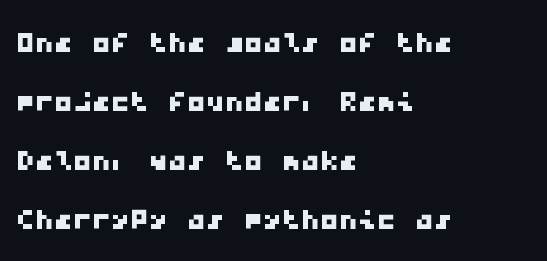
Is there much room between lines? A standard amount, neither cramped nor airy. Do the characters align in a grid? Yes, the font is monospaced. A bare baseline throughout the passage. No extra tracking has been applied to these lines. Type style note: lacks serifs.
